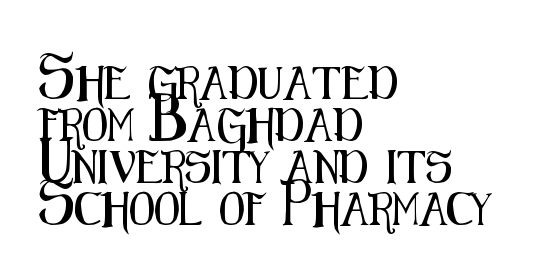
{"italic": "no", "width": "condensed", "stroke_contrast": "medium", "x_height": "medium", "monospaced": "no", "underline": "no", "align": "left", "line_spacing": "normal", "line_spacing_ratio": 1.27, "letter_spacing": "normal", "letter_spacing_em": 0.0, "glyph_px": 33}
